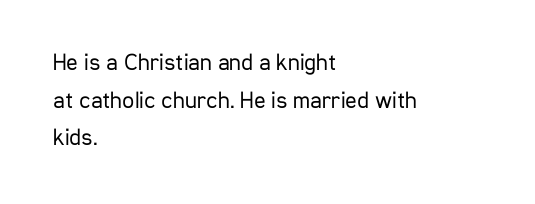
Q: Is the text bold? A: No.
Q: Is the text italic (slanted)? A: No, it is upright.
Q: Is the text underlined? A: No.
Q: How is the paragraph aligned? A: Left-aligned.
Q: Is the spacing between letters normal or unusually wide? A: Normal.
Q: Is the spacing between lines tight, normal or loose? A: Normal.
